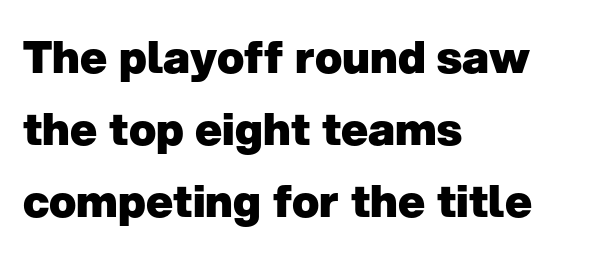
Q: Is the text bold? A: Yes.
Q: Is the text italic (slanted)? A: No, it is upright.
Q: Is the typeface a serif or a sans-serif typeface? A: Sans-serif.
Q: Is the text underlined? A: No.
Q: How is the paragraph aligned? A: Left-aligned.
Q: Is the spacing between letters normal or unusually wide? A: Normal.
Q: Is the spacing between lines tight, normal or loose? A: Normal.
Q: Width (condensed, normal, or wide)? A: Normal.
Q: Stroke contrast? A: Low.
Q: x-height? A: Medium.
Q: Monospaced? A: No.
